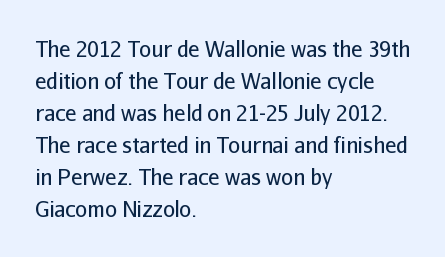
Q: Is the text bold? A: No.
Q: Is the text italic (slanted)? A: No, it is upright.
Q: Is the text underlined? A: No.
Q: How is the paragraph aligned? A: Left-aligned.
Q: Is the spacing between letters normal or unusually wide? A: Normal.
Q: Is the spacing between lines tight, normal or loose? A: Normal.
